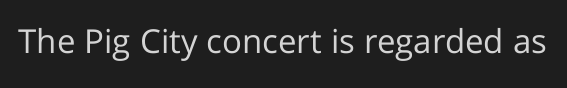
{"serif": "no", "italic": "no", "bold": "no", "weight": "regular", "width": "normal", "stroke_contrast": "low", "x_height": "medium", "monospaced": "no", "underline": "no", "letter_spacing": "normal", "letter_spacing_em": 0.0, "glyph_px": 33}
